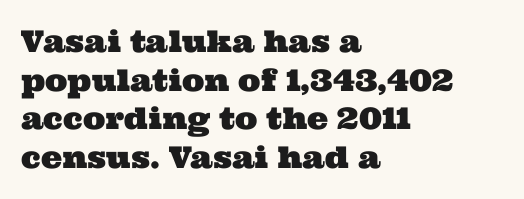
{"serif": "yes", "width": "wide", "stroke_contrast": "medium", "x_height": "medium", "monospaced": "no", "underline": "no", "align": "left", "line_spacing": "normal", "line_spacing_ratio": 1.29, "letter_spacing": "normal", "letter_spacing_em": 0.0, "glyph_px": 30}
